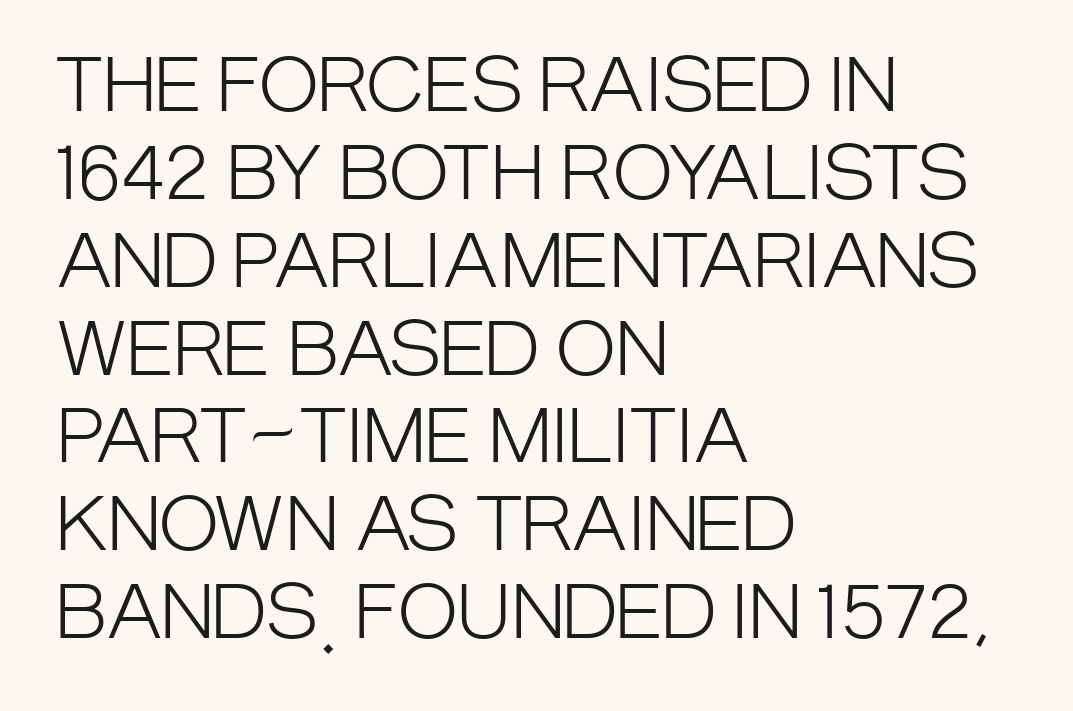
Is the stroke heavy? The answer is a plain regular-or-lighter. The typesetter chose a ragged-right arrangement here. A typesetter would call this proportional, since set widths differ per character. Decoration check: the copy has no underline.
